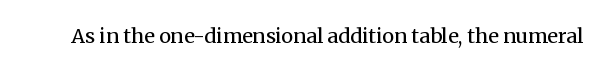
The image shows 20 px text type, upright; set normal letter spacing, not underlined.
